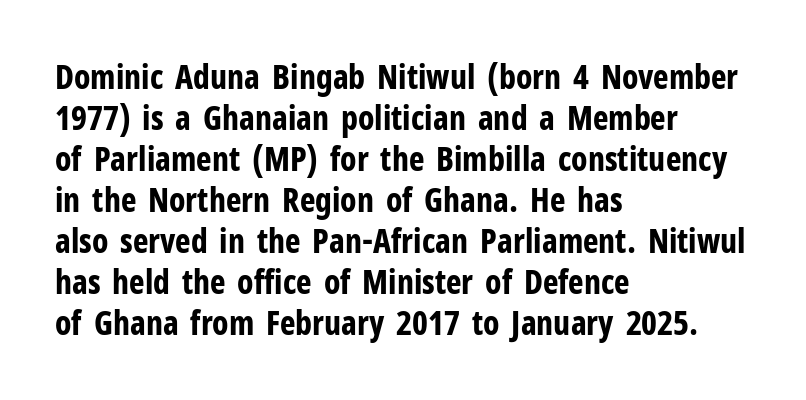
A full-strength bold gives these letters their thick strokes. Nobody touched the tracking dial on this one. Is this a fixed-width face? No — the glyphs have proportional, varying widths. Nothing sits at the stroke ends, so this counts as sans-serif. When letters stand straight like this, we call the style roman or upright.
